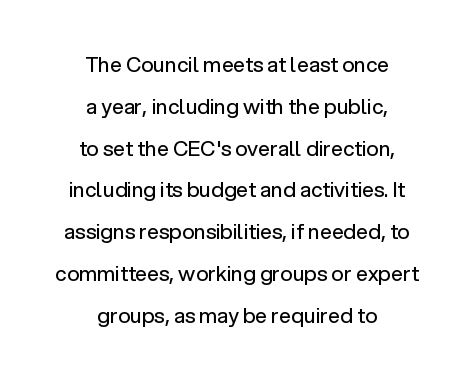
The strokes are not fattened; the text isn't bold. Rule under the text: the space is simply empty. Letter spacing: default. These lines stack symmetrically, like a column narrowing and widening about its center. One glance says open: line gaps are wider than usual.
